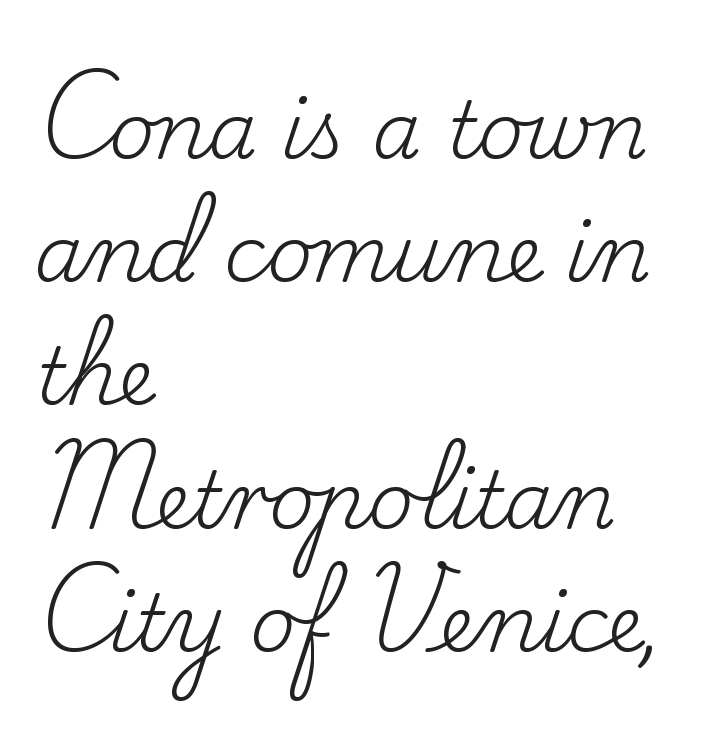
The image shows 79 px regular-weight serif type; set left-aligned, normal line spacing (1.56x), normal letter spacing, not underlined; low stroke contrast and a small x-height.
